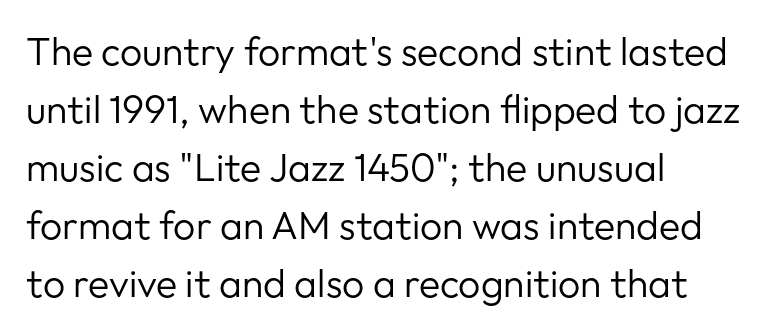
Q: Is the text bold? A: No.
Q: Is the text italic (slanted)? A: No, it is upright.
Q: Is the typeface a serif or a sans-serif typeface? A: Sans-serif.
Q: Is the text underlined? A: No.
Q: How is the paragraph aligned? A: Left-aligned.
Q: Is the spacing between letters normal or unusually wide? A: Normal.
Q: Is the spacing between lines tight, normal or loose? A: Normal.
Q: Width (condensed, normal, or wide)? A: Normal.
Q: Stroke contrast? A: Low.
Q: x-height? A: Medium.
Q: Monospaced? A: No.
